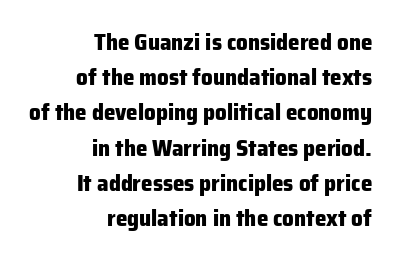
{"italic": "no", "bold": "yes", "underline": "no", "align": "right", "line_spacing": "normal", "line_spacing_ratio": 1.53, "letter_spacing": "normal", "letter_spacing_em": 0.0, "glyph_px": 23}
